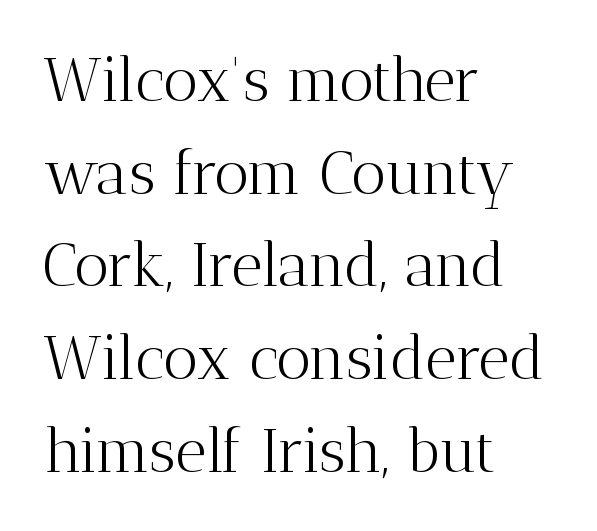
{"serif": "yes", "italic": "no", "bold": "no", "weight": "light", "width": "normal", "stroke_contrast": "medium", "x_height": "medium", "monospaced": "no", "underline": "no", "align": "left", "line_spacing": "normal", "line_spacing_ratio": 1.52, "letter_spacing": "normal", "letter_spacing_em": 0.0, "glyph_px": 61}
